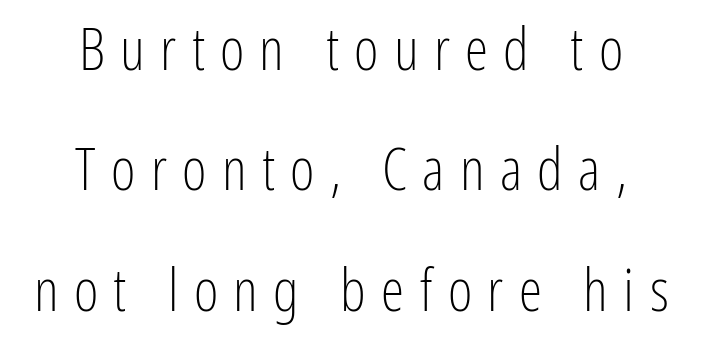
Q: Is the text bold? A: No.
Q: Is the text italic (slanted)? A: No, it is upright.
Q: Is the typeface a serif or a sans-serif typeface? A: Sans-serif.
Q: Is the text underlined? A: No.
Q: How is the paragraph aligned? A: Centered.
Q: Is the spacing between letters normal or unusually wide? A: Unusually wide.
Q: Is the spacing between lines tight, normal or loose? A: Loose.
Q: Width (condensed, normal, or wide)? A: Condensed.
Q: Stroke contrast? A: Low.
Q: x-height? A: Medium.
Q: Monospaced? A: No.
